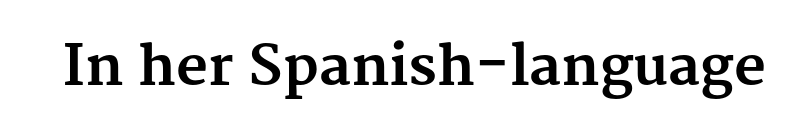
Q: Is the text bold? A: Yes.
Q: Is the text italic (slanted)? A: No, it is upright.
Q: Is the typeface a serif or a sans-serif typeface? A: Serif.
Q: Is the text underlined? A: No.
Q: Is the spacing between letters normal or unusually wide? A: Normal.
Q: Width (condensed, normal, or wide)? A: Normal.
Q: Stroke contrast? A: Medium.
Q: x-height? A: Medium.
Q: Monospaced? A: No.
